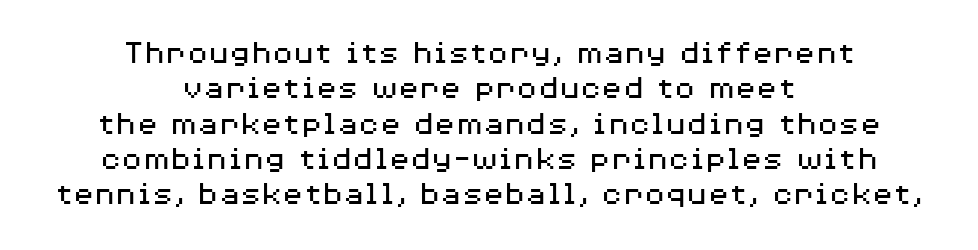
The image shows 35 px regular-weight, wide sans-serif type, upright; set centered, tight line spacing (1.01x), normal letter spacing, not underlined; medium stroke contrast and a medium x-height.
